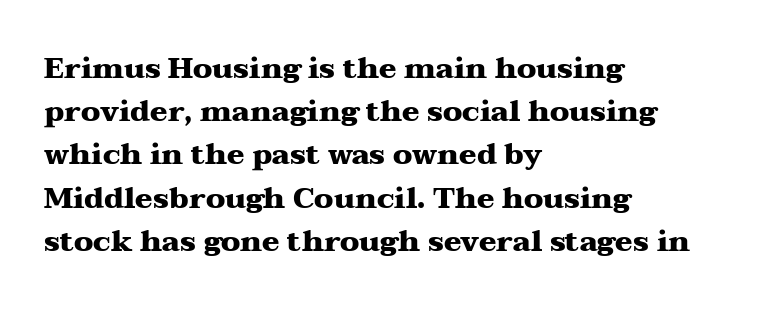
The typography opts for an upright posture over an oblique one. There is no visible air inserted between adjacent glyphs. This rendering features lettering with no underline. This sample keeps an unexceptional amount of space between lines. Typographically, this falls in the serif category.
